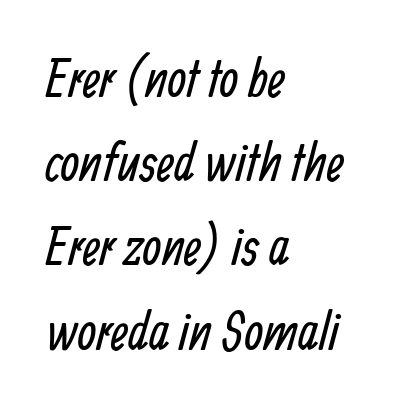
Q: Is the text bold? A: No.
Q: Is the typeface a serif or a sans-serif typeface? A: Sans-serif.
Q: Is the text underlined? A: No.
Q: How is the paragraph aligned? A: Left-aligned.
Q: Is the spacing between letters normal or unusually wide? A: Normal.
Q: Is the spacing between lines tight, normal or loose? A: Normal.
Q: Width (condensed, normal, or wide)? A: Condensed.
Q: Stroke contrast? A: Low.
Q: x-height? A: Medium.
Q: Monospaced? A: No.
